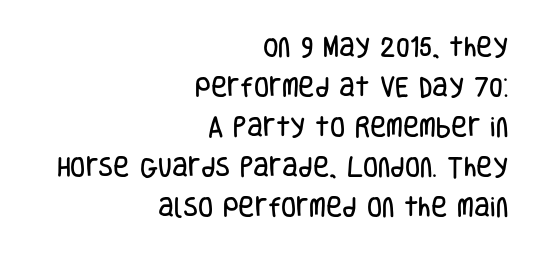
In terms of posture, this sample is upright. Typeset ragged left — the right edge is the straight one. Standard letterfit; no display-style spreading of the glyphs. Descenders hang freely into open space.
